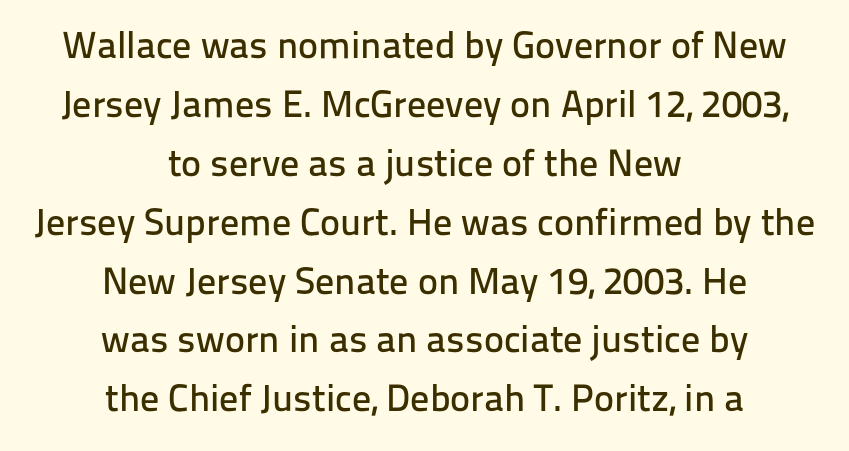
Q: Is the text italic (slanted)? A: No, it is upright.
Q: Is the typeface a serif or a sans-serif typeface? A: Sans-serif.
Q: Is the text underlined? A: No.
Q: How is the paragraph aligned? A: Centered.
Q: Is the spacing between letters normal or unusually wide? A: Normal.
Q: Is the spacing between lines tight, normal or loose? A: Normal.
Q: Width (condensed, normal, or wide)? A: Normal.
Q: Stroke contrast? A: Low.
Q: x-height? A: Medium.
Q: Monospaced? A: No.
